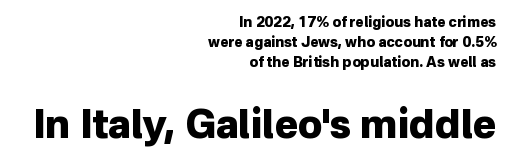
Q: Is the text bold? A: Yes.
Q: Is the text italic (slanted)? A: No, it is upright.
Q: Is the typeface a serif or a sans-serif typeface? A: Sans-serif.
Q: Is the text underlined? A: No.
Q: How is the paragraph aligned? A: Right-aligned.
Q: Is the spacing between letters normal or unusually wide? A: Normal.
Q: Is the spacing between lines tight, normal or loose? A: Normal.
Q: Which block of text is set in a larger size, the first (top) or the second (bottom)? A: The second (bottom) one.
Q: Width (condensed, normal, or wide)? A: Normal.
Q: Stroke contrast? A: Low.
Q: x-height? A: Medium.
Q: Monospaced? A: No.
